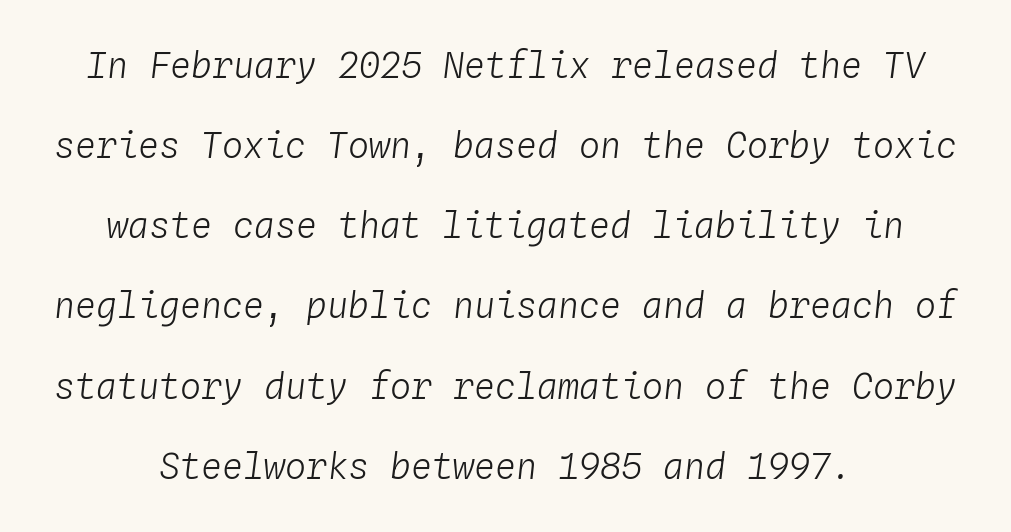
Q: Is the text bold? A: No.
Q: Is the text italic (slanted)? A: Yes, it leans right by about 4 degrees.
Q: Is the text underlined? A: No.
Q: How is the paragraph aligned? A: Centered.
Q: Is the spacing between letters normal or unusually wide? A: Normal.
Q: Is the spacing between lines tight, normal or loose? A: Loose.
Q: Width (condensed, normal, or wide)? A: Normal.
Q: Stroke contrast? A: Low.
Q: x-height? A: Medium.
Q: Monospaced? A: Yes.
